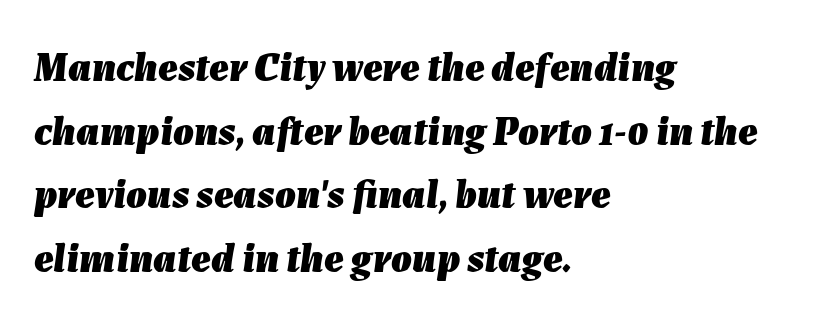
{"italic": "yes", "lean": "right", "slant_degrees": 7, "bold": "yes", "weight": "heavy", "width": "normal", "stroke_contrast": "low", "x_height": "medium", "monospaced": "no", "underline": "no", "align": "left", "line_spacing": "normal", "line_spacing_ratio": 1.55, "letter_spacing": "normal", "letter_spacing_em": 0.0, "glyph_px": 41}
